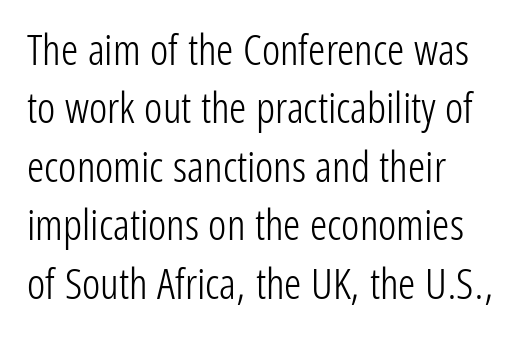
{"serif": "no", "italic": "no", "bold": "no", "weight": "light", "width": "condensed", "stroke_contrast": "low", "x_height": "medium", "monospaced": "no", "underline": "no", "align": "left", "line_spacing": "normal", "line_spacing_ratio": 1.36, "letter_spacing": "normal", "letter_spacing_em": 0.0, "glyph_px": 43}
